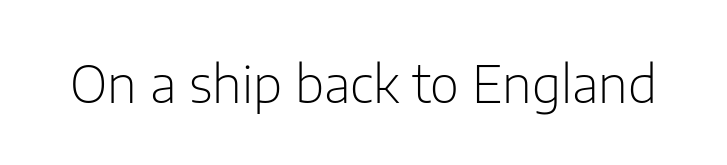
Q: Is the text bold? A: No.
Q: Is the text italic (slanted)? A: No, it is upright.
Q: Is the typeface a serif or a sans-serif typeface? A: Sans-serif.
Q: Is the text underlined? A: No.
Q: Is the spacing between letters normal or unusually wide? A: Normal.
Q: Width (condensed, normal, or wide)? A: Normal.
Q: Stroke contrast? A: Low.
Q: x-height? A: Medium.
Q: Monospaced? A: No.
